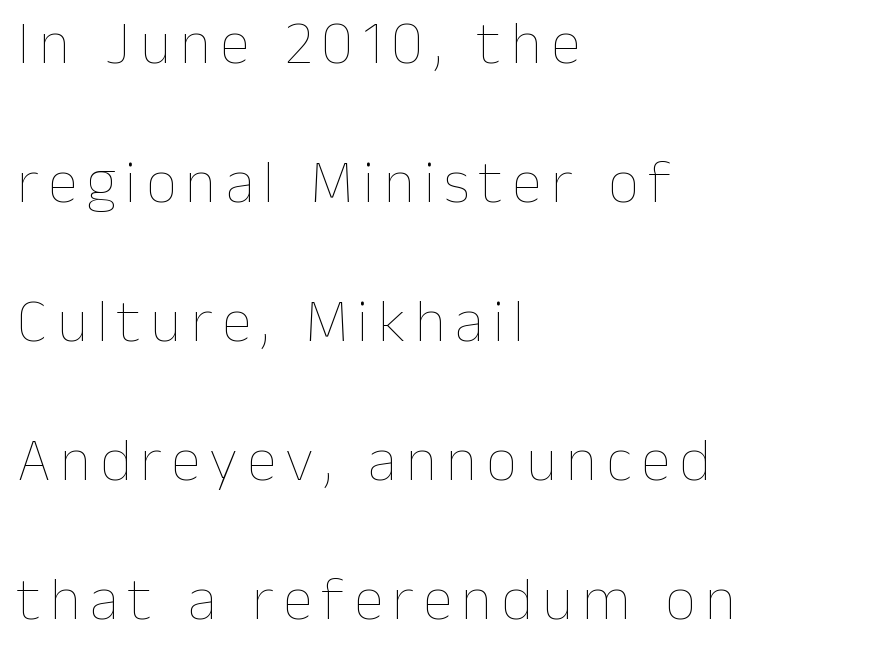
Q: Is the text bold? A: No.
Q: Is the text italic (slanted)? A: No, it is upright.
Q: Is the text underlined? A: No.
Q: How is the paragraph aligned? A: Left-aligned.
Q: Is the spacing between lines tight, normal or loose? A: Loose.
Q: Width (condensed, normal, or wide)? A: Normal.
Q: Stroke contrast? A: Low.
Q: x-height? A: Medium.
Q: Monospaced? A: No.
